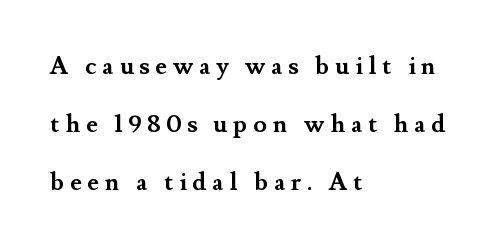
Between one letter and the next there's a generous, obvious gap. In terms of leading, this rendering errs on the spacious side. Descender tails drop into unmarked territory. Is there any slant? The stems are plumb.
